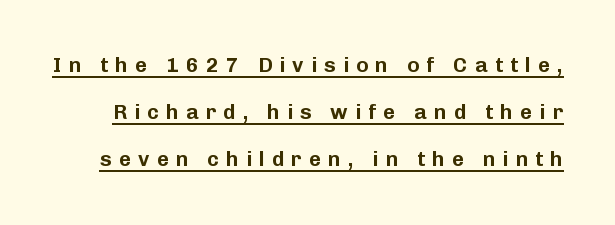
The image shows 21 px text type, upright; set loose line spacing (2.24x), unusually wide letter spacing (+0.34 em), underlined.
